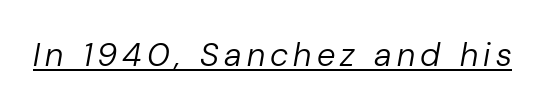
{"italic": "yes", "lean": "right", "slant_degrees": 10, "bold": "no", "weight": "regular", "width": "normal", "stroke_contrast": "low", "x_height": "medium", "monospaced": "no", "underline": "yes", "glyph_px": 33}
